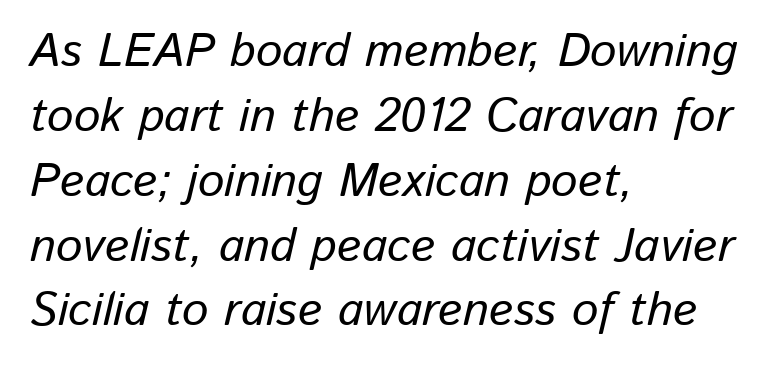
Q: Is the text italic (slanted)? A: Yes, it leans right by about 13 degrees.
Q: Is the text underlined? A: No.
Q: How is the paragraph aligned? A: Left-aligned.
Q: Is the spacing between letters normal or unusually wide? A: Normal.
Q: Is the spacing between lines tight, normal or loose? A: Normal.
Q: Width (condensed, normal, or wide)? A: Normal.
Q: Stroke contrast? A: Low.
Q: x-height? A: Medium.
Q: Monospaced? A: No.
